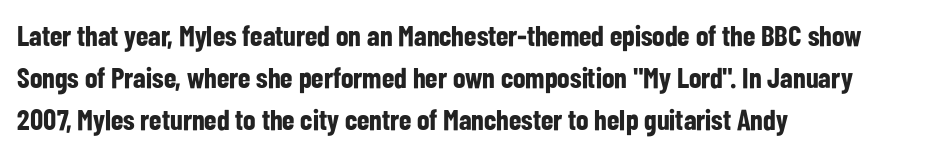
{"serif": "no", "italic": "no", "bold": "yes", "weight": "bold", "width": "condensed", "stroke_contrast": "low", "x_height": "medium", "monospaced": "no", "underline": "no", "align": "left", "line_spacing": "normal", "line_spacing_ratio": 1.44, "letter_spacing": "normal", "letter_spacing_em": 0.0, "glyph_px": 29}
